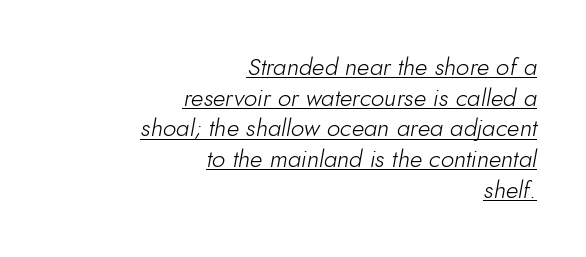
Leftover space on each line is placed entirely before the opening word. Stems and bowls with no extra thickness — not bold. Standard letterfit; no display-style spreading of the glyphs. The designer left line spacing at the default.
